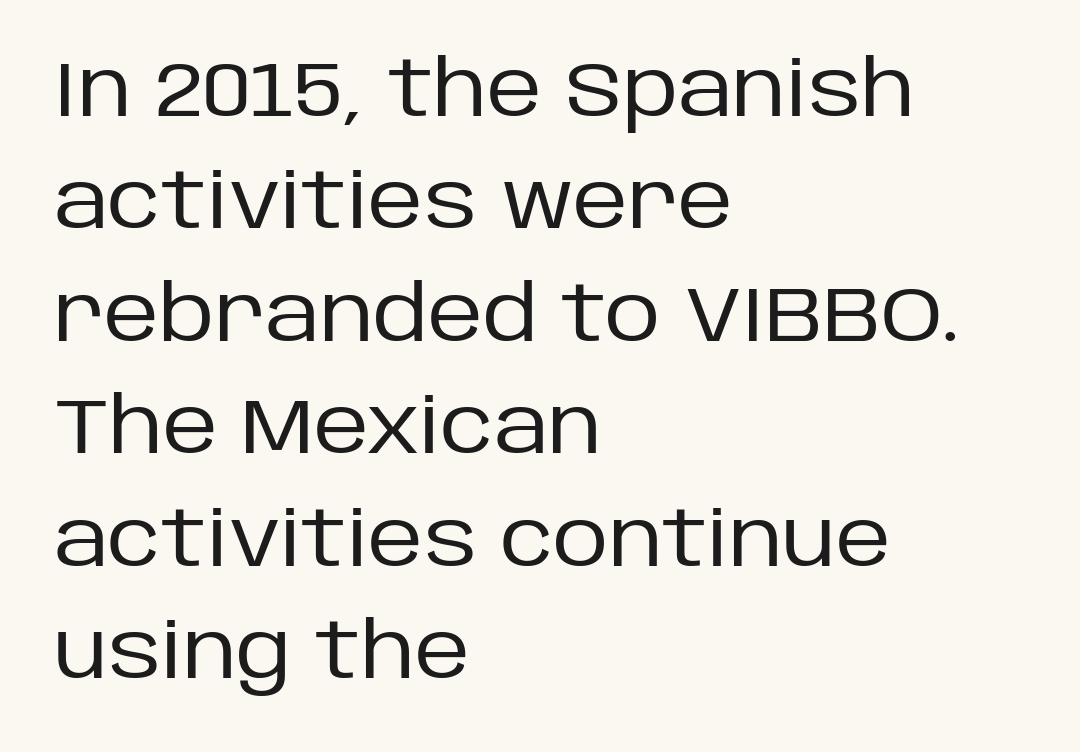
Q: Is the text bold? A: No.
Q: Is the text italic (slanted)? A: No, it is upright.
Q: Is the typeface a serif or a sans-serif typeface? A: Sans-serif.
Q: Is the text underlined? A: No.
Q: How is the paragraph aligned? A: Left-aligned.
Q: Is the spacing between letters normal or unusually wide? A: Normal.
Q: Is the spacing between lines tight, normal or loose? A: Normal.
Q: Width (condensed, normal, or wide)? A: Normal.
Q: Stroke contrast? A: Low.
Q: x-height? A: Large.
Q: Monospaced? A: No.
